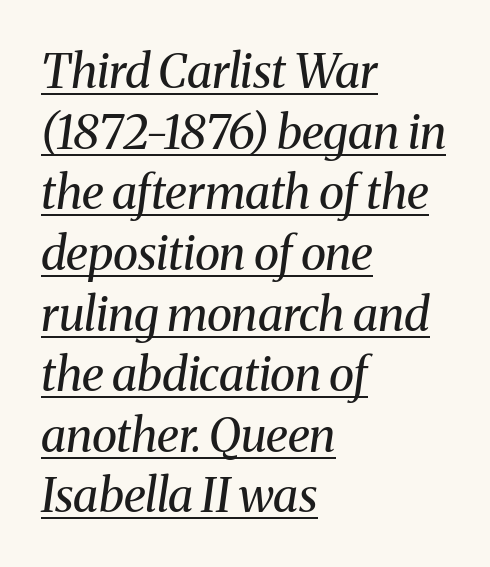
{"serif": "yes", "italic": "yes", "lean": "right", "slant_degrees": 8, "bold": "no", "weight": "regular", "width": "normal", "stroke_contrast": "medium", "x_height": "medium", "monospaced": "no", "underline": "yes", "align": "left", "line_spacing": "normal", "line_spacing_ratio": 1.29, "letter_spacing": "normal", "letter_spacing_em": 0.0, "glyph_px": 47}
